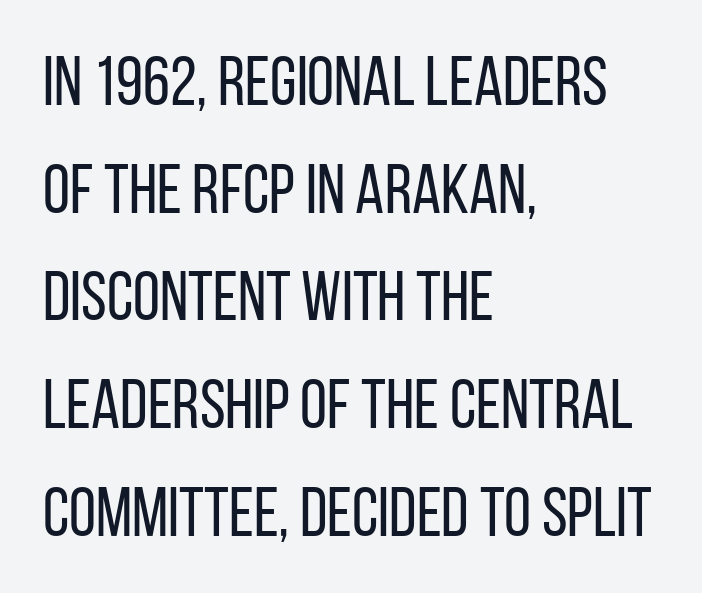
Q: Is the text bold? A: No.
Q: Is the text italic (slanted)? A: No, it is upright.
Q: Is the typeface a serif or a sans-serif typeface? A: Sans-serif.
Q: Is the text underlined? A: No.
Q: How is the paragraph aligned? A: Left-aligned.
Q: Is the spacing between letters normal or unusually wide? A: Normal.
Q: Is the spacing between lines tight, normal or loose? A: Normal.
Q: Width (condensed, normal, or wide)? A: Condensed.
Q: Stroke contrast? A: Low.
Q: x-height? A: Large.
Q: Monospaced? A: No.
